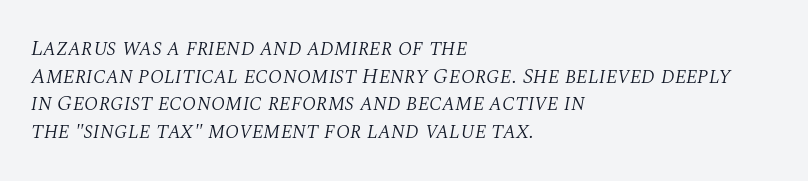
The image shows 22 px text type, italic (leaning right); set left-aligned, normal line spacing (1.26x), normal letter spacing, not underlined.
